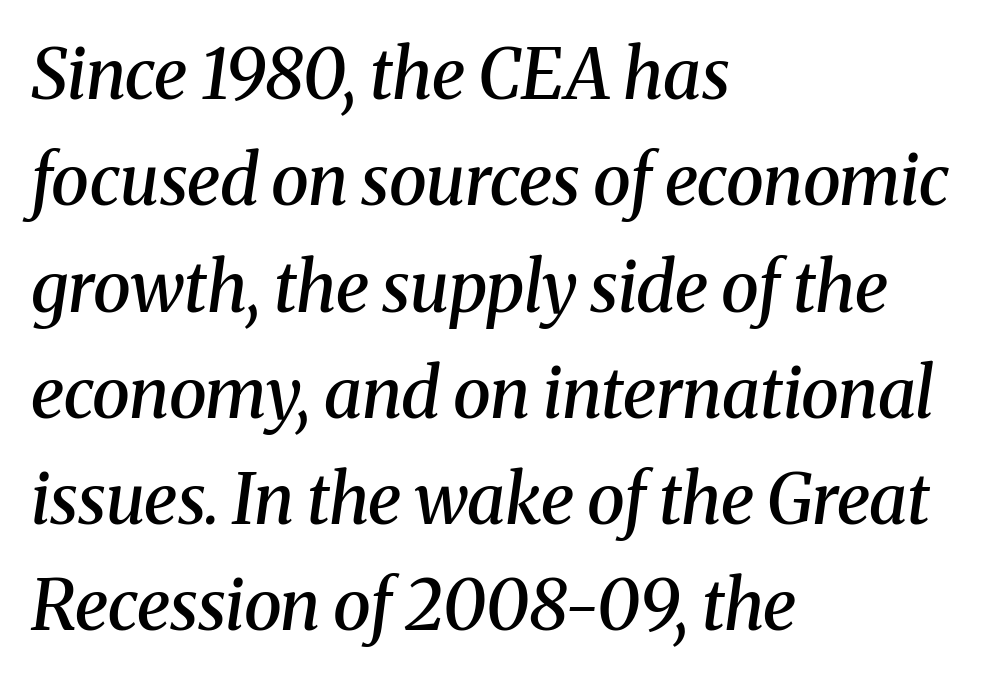
Q: Is the text bold? A: Semi-bold.
Q: Is the text italic (slanted)? A: Yes, it leans right by about 8 degrees.
Q: Is the typeface a serif or a sans-serif typeface? A: Serif.
Q: Is the text underlined? A: No.
Q: How is the paragraph aligned? A: Left-aligned.
Q: Is the spacing between letters normal or unusually wide? A: Normal.
Q: Is the spacing between lines tight, normal or loose? A: Normal.
Q: Width (condensed, normal, or wide)? A: Normal.
Q: Stroke contrast? A: Medium.
Q: x-height? A: Medium.
Q: Monospaced? A: No.
